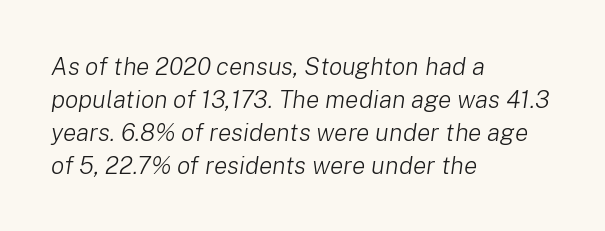
{"italic": "yes", "lean": "right", "slant_degrees": 8, "bold": "no", "underline": "no", "align": "left", "line_spacing": "normal", "line_spacing_ratio": 1.32, "letter_spacing": "normal", "letter_spacing_em": 0.0, "glyph_px": 25}
